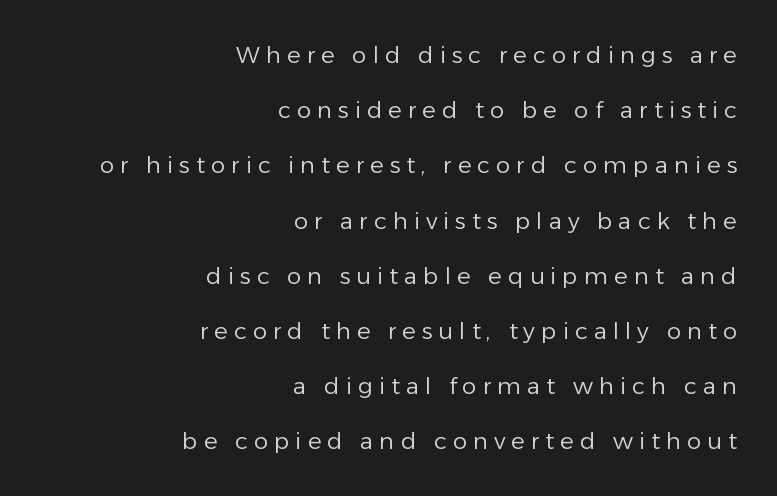
The image shows 23 px text type, upright; set right-aligned, loose line spacing (2.4x), unusually wide letter spacing (+0.26 em), not underlined.
